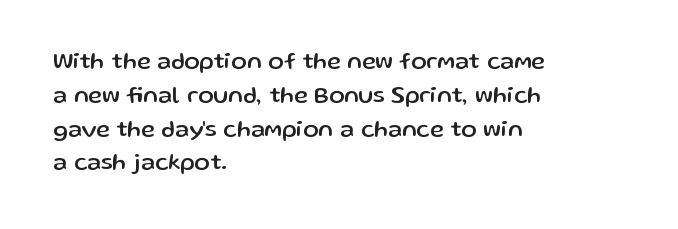
Left-aligned paragraph, ragged on the right. Compared with typical body copy, the letter spacing here is the same. A roman cut, with each character standing at attention. Baseline-to-baseline distance is the conventional proportion of letter height. The string is rendered with underlining switched off.
